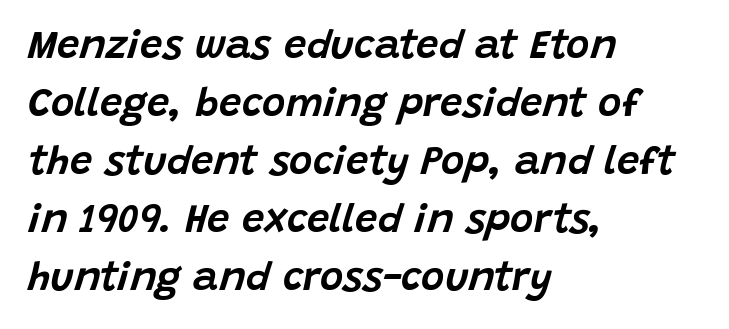
Anything drawn beneath the words? Only blank space. Horizontally, the lines are justified to the leading edge only. Summary of vertical rhythm: regular, with standard interline spacing. No extra tracking has been applied to these lines. Italic: yes, the glyphs are oblique. A typesetter would call this proportional, since set widths differ per character.
